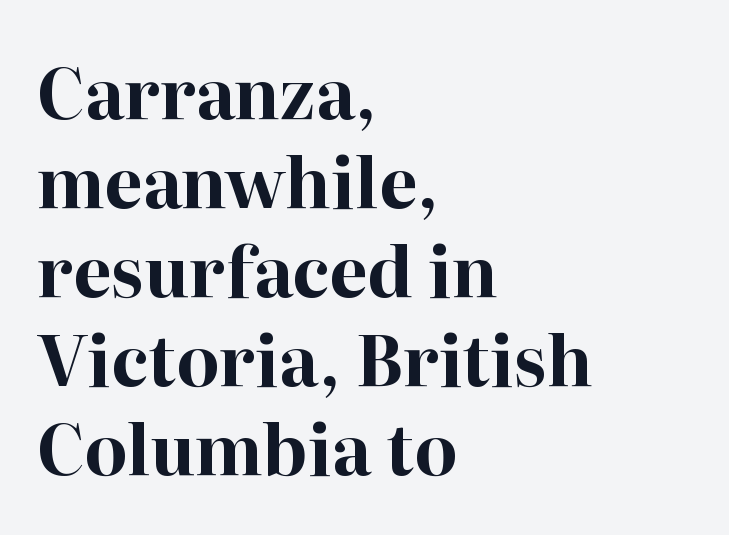
{"serif": "yes", "italic": "no", "bold": "yes", "weight": "bold", "width": "normal", "stroke_contrast": "high", "x_height": "medium", "monospaced": "no", "underline": "no", "align": "left", "line_spacing": "normal", "line_spacing_ratio": 1.29, "letter_spacing": "normal", "letter_spacing_em": 0.0, "glyph_px": 69}
